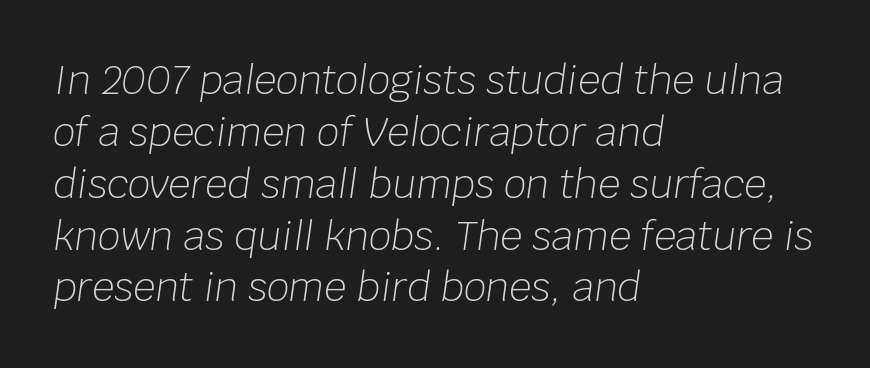
{"italic": "yes", "lean": "right", "slant_degrees": 8, "bold": "no", "weight": "light", "width": "normal", "stroke_contrast": "low", "x_height": "large", "monospaced": "no", "underline": "no", "align": "left", "line_spacing": "normal", "line_spacing_ratio": 1.33, "letter_spacing": "normal", "letter_spacing_em": 0.0, "glyph_px": 39}
